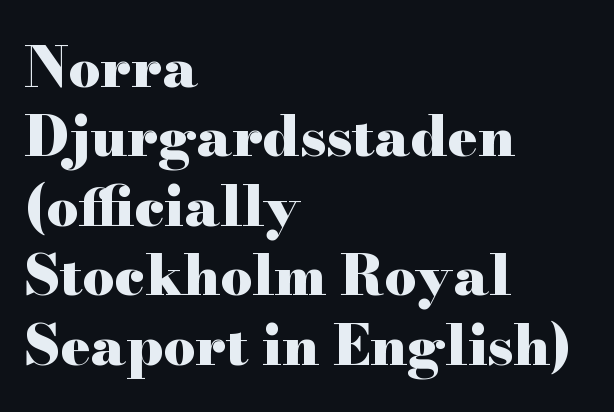
The gaps between neighbouring characters are ordinary and unremarkable. The passage shown is typeset with a serif family. This sample uses an upright cut, with every glyph sitting square on the baseline. These lines are rendered in a variable-pitch font. Nobody drew a line under any word here.
